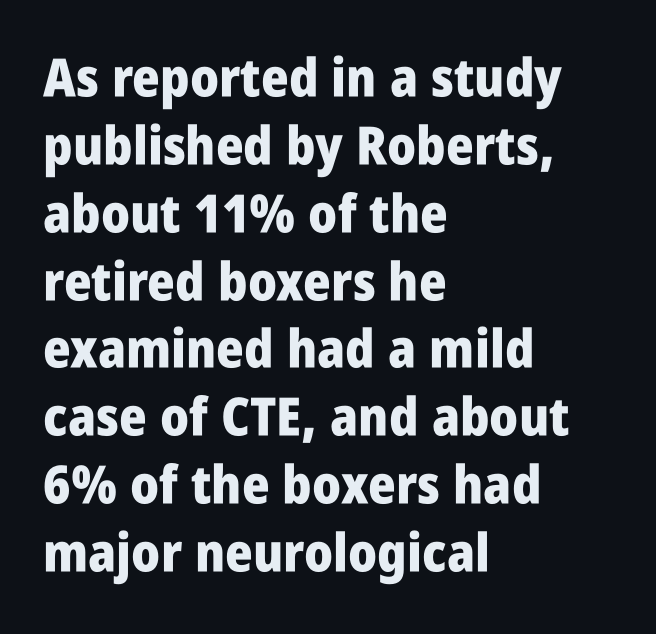
A student would call this left alignment; a typographer would say flush left, rag right. A roman cut, with each character standing at attention. Honestly, there is no underline to notice here at all. Tracking here is standard; glyphs follow each other at the usual distance. Looks like regular typesetting: each glyph gets only the width it needs.
